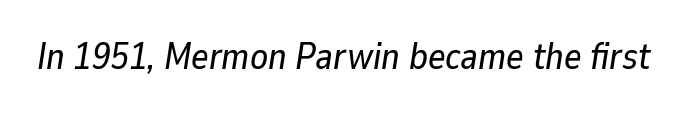
Q: Is the text italic (slanted)? A: Yes, it leans right by about 9 degrees.
Q: Is the text underlined? A: No.
Q: Is the spacing between letters normal or unusually wide? A: Normal.
Q: Width (condensed, normal, or wide)? A: Normal.
Q: Stroke contrast? A: Low.
Q: x-height? A: Medium.
Q: Monospaced? A: No.
